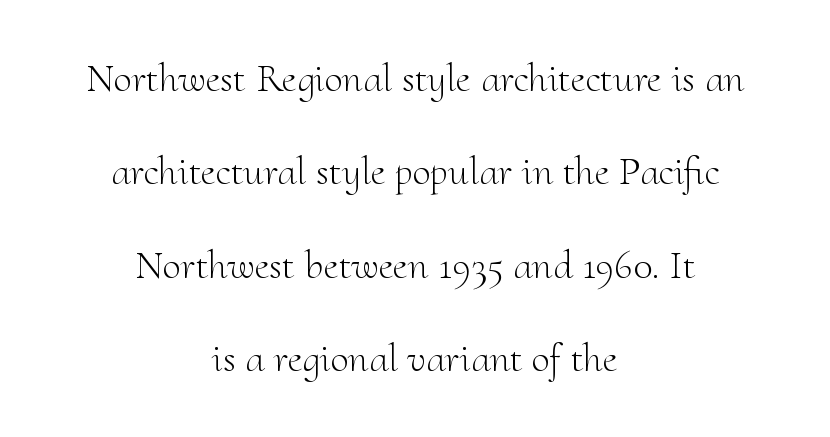
The image shows 41 px light serif type, upright; set centered, loose line spacing (2.28x), normal letter spacing, not underlined; medium stroke contrast and a small x-height.
